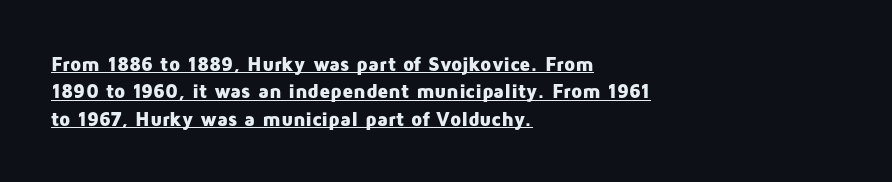
{"italic": "no", "bold": "yes", "underline": "yes", "align": "left", "line_spacing": "normal", "line_spacing_ratio": 1.37, "letter_spacing": "normal", "letter_spacing_em": 0.0, "glyph_px": 20}
